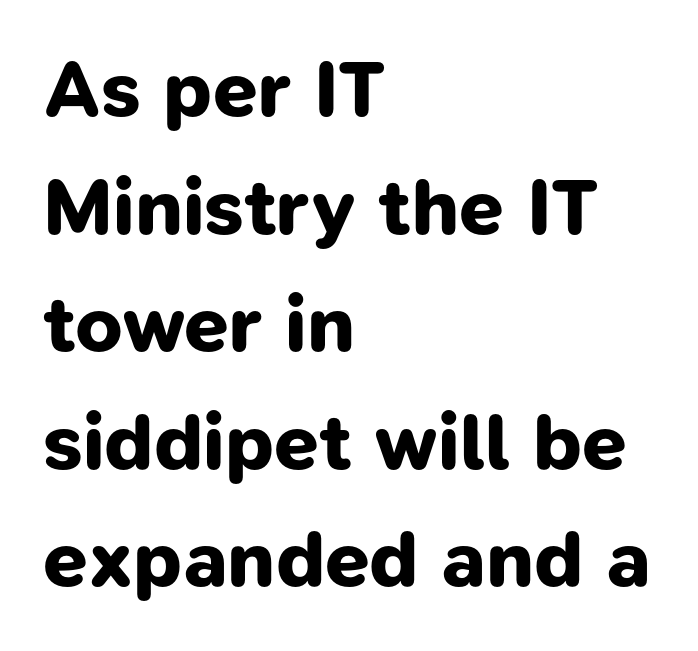
Q: Is the text bold? A: Yes.
Q: Is the typeface a serif or a sans-serif typeface? A: Sans-serif.
Q: Is the text underlined? A: No.
Q: How is the paragraph aligned? A: Left-aligned.
Q: Is the spacing between letters normal or unusually wide? A: Normal.
Q: Is the spacing between lines tight, normal or loose? A: Normal.
Q: Width (condensed, normal, or wide)? A: Normal.
Q: Stroke contrast? A: Low.
Q: x-height? A: Medium.
Q: Monospaced? A: No.
